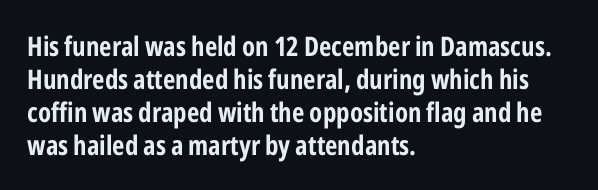
{"italic": "no", "underline": "no", "align": "left", "line_spacing_ratio": 1.22, "letter_spacing": "normal", "letter_spacing_em": 0.0, "glyph_px": 27}
